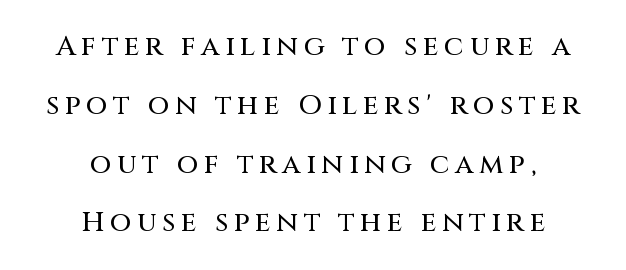
Q: Is the text italic (slanted)? A: No, it is upright.
Q: Is the typeface a serif or a sans-serif typeface? A: Sans-serif.
Q: Is the text underlined? A: No.
Q: How is the paragraph aligned? A: Centered.
Q: Is the spacing between letters normal or unusually wide? A: Unusually wide.
Q: Is the spacing between lines tight, normal or loose? A: Loose.
Q: Width (condensed, normal, or wide)? A: Normal.
Q: Stroke contrast? A: Medium.
Q: x-height? A: Large.
Q: Monospaced? A: No.
